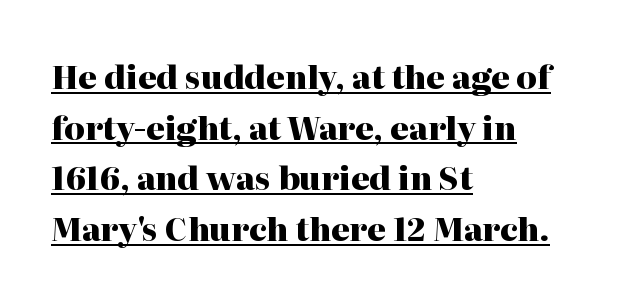
{"serif": "yes", "italic": "no", "bold": "yes", "weight": "heavy", "width": "normal", "stroke_contrast": "high", "x_height": "medium", "monospaced": "no", "underline": "yes", "align": "left", "line_spacing": "normal", "line_spacing_ratio": 1.58, "letter_spacing": "normal", "letter_spacing_em": 0.0, "glyph_px": 32}
